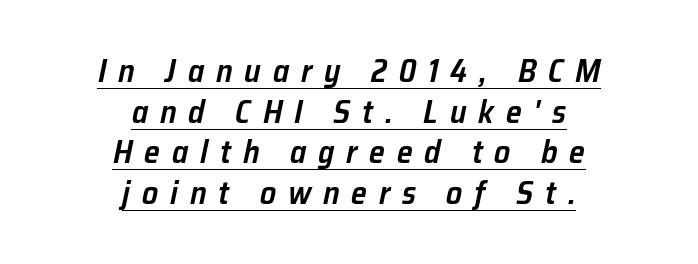
Q: Is the text bold? A: Semi-bold.
Q: Is the text italic (slanted)? A: Yes, it leans right by about 12 degrees.
Q: Is the text underlined? A: Yes.
Q: How is the paragraph aligned? A: Centered.
Q: Is the spacing between letters normal or unusually wide? A: Unusually wide.
Q: Is the spacing between lines tight, normal or loose? A: Normal.
Q: Width (condensed, normal, or wide)? A: Normal.
Q: Stroke contrast? A: Low.
Q: x-height? A: Medium.
Q: Monospaced? A: No.
